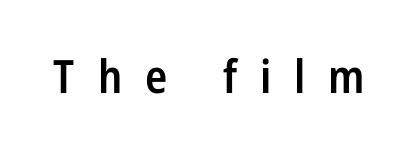
Q: Is the text bold? A: Semi-bold.
Q: Is the text italic (slanted)? A: No, it is upright.
Q: Is the typeface a serif or a sans-serif typeface? A: Sans-serif.
Q: Is the text underlined? A: No.
Q: Is the spacing between letters normal or unusually wide? A: Unusually wide.
Q: Width (condensed, normal, or wide)? A: Condensed.
Q: Stroke contrast? A: Low.
Q: x-height? A: Medium.
Q: Monospaced? A: No.
